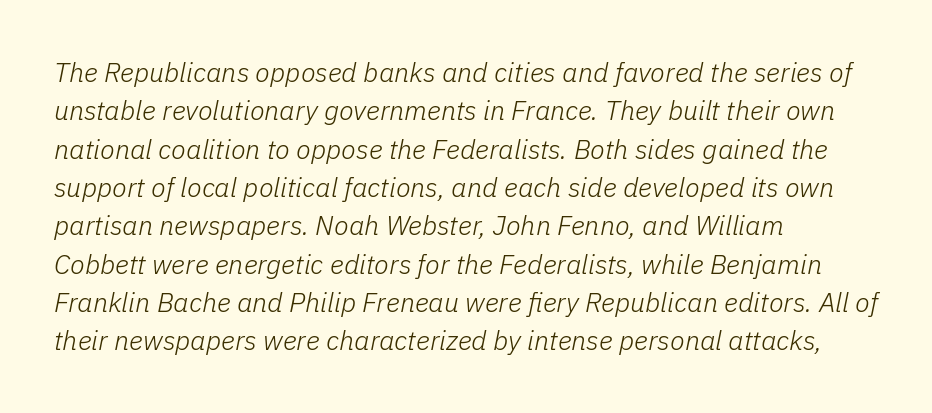
Italic: yes, the glyphs are oblique. Layout note: lines flush left. Short note: letters normally spaced. Words float on clear page, feet unadorned.
